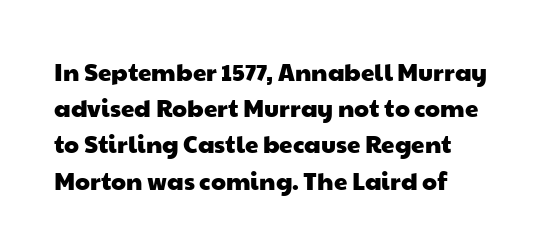
The image shows 24 px text type; set left-aligned, normal line spacing (1.51x), normal letter spacing, not underlined.
